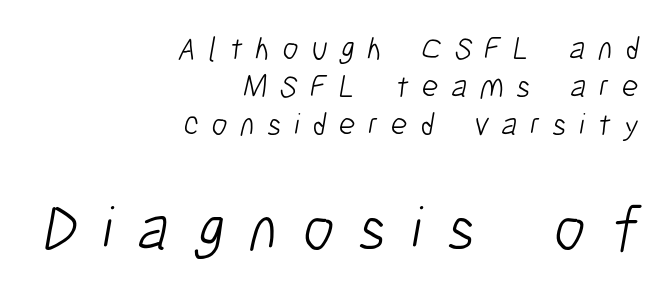
Has an underline been added? It has not. Varying glyph widths throughout — classic text-font behaviour. Letters have the restrained weight of plain body copy at most. The line texture is sparse and dotted thanks to wide tracking.
